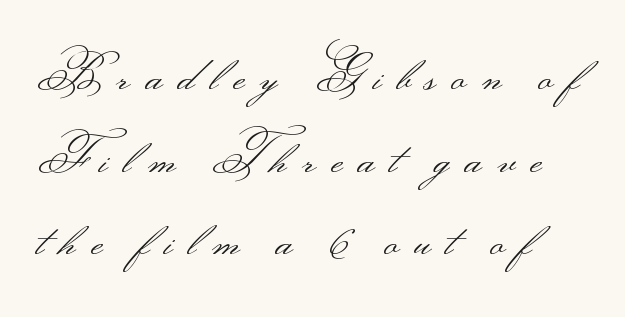
This reads as an unemphasized weight, regular at the heaviest. This rendering employs a face without finishing strokes, i.e., a sans-serif. Words float on clear page, feet unadorned. These lines have a slow, spaced-out rhythm from letter to letter.
